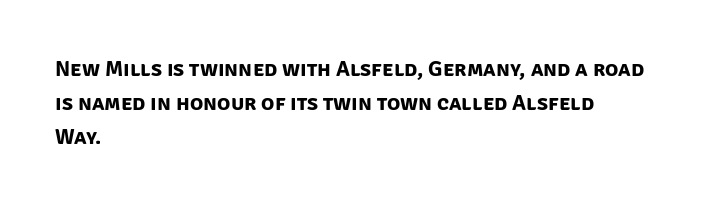
A student would call this left alignment; a typographer would say flush left, rag right. No extra tracking has been applied to these lines. The strip under each line holds only bare page. Notice how descenders clear the ascenders below comfortably — that's standard leading. As a designer I'd log this as weight 700, bold.
